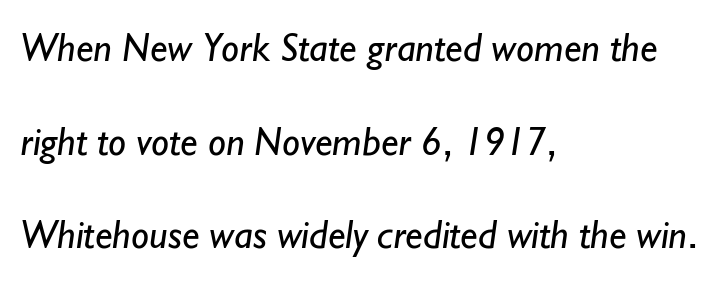
These lines stack with their left ends in a neat column. Character widths vary here, with narrow letters taking less room than wide ones. This reads as an unemphasized weight, regular at the heaviest. Words appear dense and cohesive because spacing is normal. The vertical gap from one line to the next is large.
